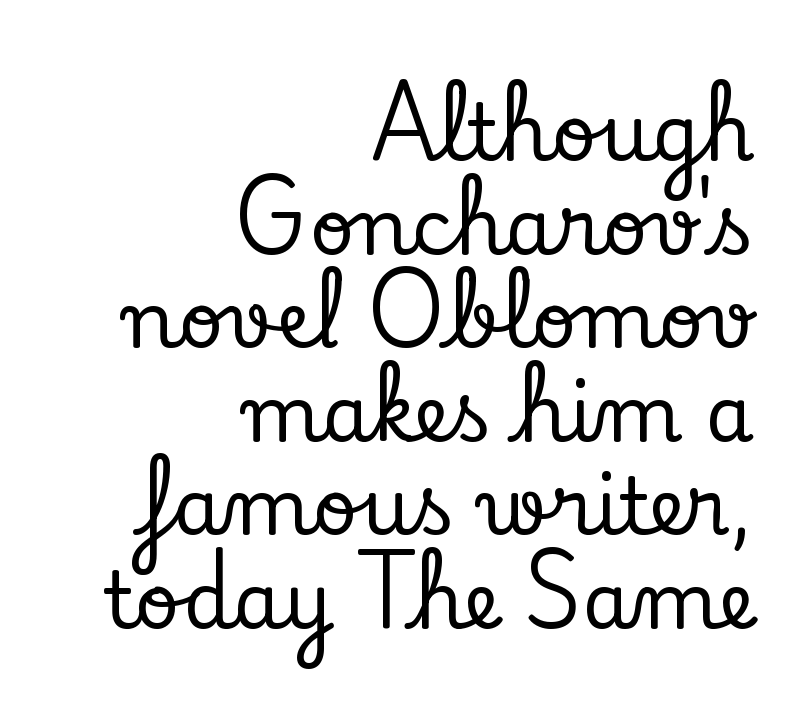
The image shows 78 px text type, upright; set right-aligned, line spacing 1.2x, normal letter spacing, not underlined; low stroke contrast and a small x-height.
